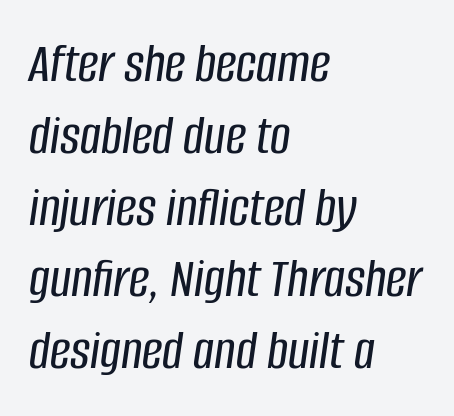
{"italic": "yes", "lean": "right", "slant_degrees": 8, "width": "condensed", "stroke_contrast": "low", "x_height": "large", "monospaced": "no", "underline": "no", "align": "left", "line_spacing": "normal", "line_spacing_ratio": 1.26, "letter_spacing": "normal", "letter_spacing_em": 0.0, "glyph_px": 57}
